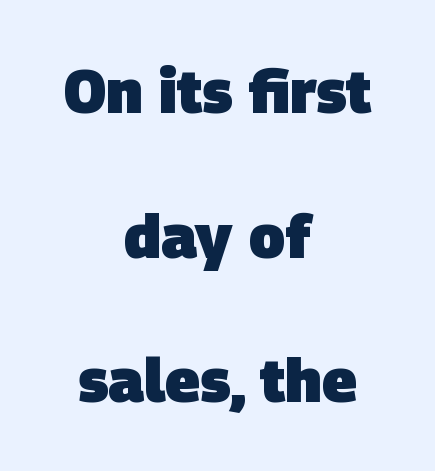
The letterforms sit shoulder to shoulder at normal distance. Widely set lines give the paragraph a tall, airy silhouette. This is heavy type, rendered in bold. The glyphs in this specimen are sans serif. Is this a fixed-width face? No — the glyphs have proportional, varying widths.
